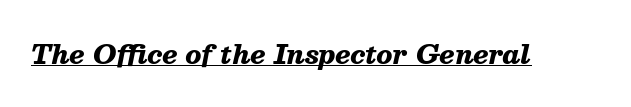
Q: Is the text bold? A: Yes.
Q: Is the text italic (slanted)? A: Yes, it leans right by about 13 degrees.
Q: Is the text underlined? A: Yes.
Q: Is the spacing between letters normal or unusually wide? A: Normal.
